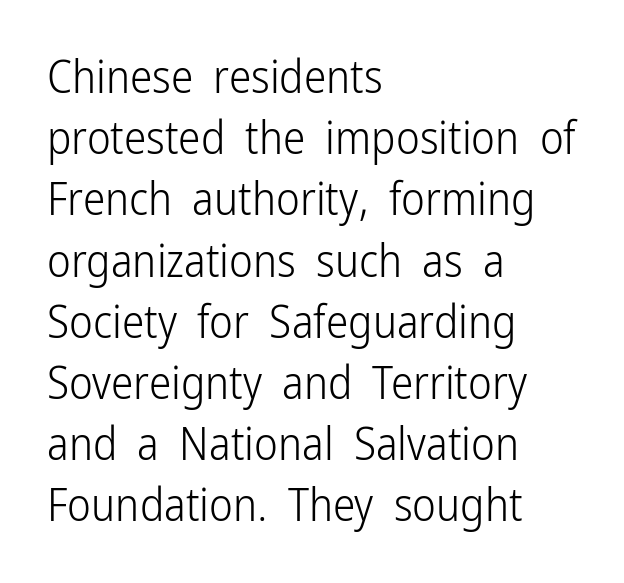
No letter is thick-stroked: the sample isn't bold. Is this a fixed-width face? No — the glyphs have proportional, varying widths. The tracking reads as untouched default to a designer's eye. These lines sit exactly where default settings would place them. The lettering holds an erect, upright posture throughout.
